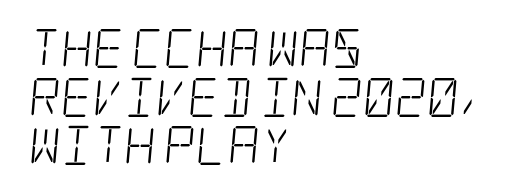
The image shows 39 px light, condensed serif type; set left-aligned, normal line spacing (1.25x), normal letter spacing, not underlined; low stroke contrast and a large x-height.
